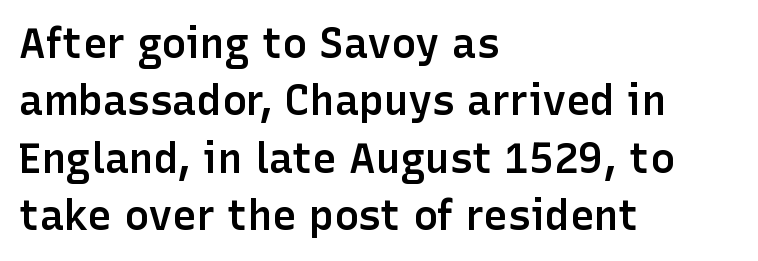
Left-aligned paragraph, ragged on the right. Honestly, there is no underline to notice here at all. Notice how descenders clear the ascenders below comfortably — that's standard leading. You can tell from the bare stems that sans-serif type was used. Note the varied advance widths — an 'i' is clearly narrower than an 'm'. On the weight axis this lands at semibold, roughly 600.
